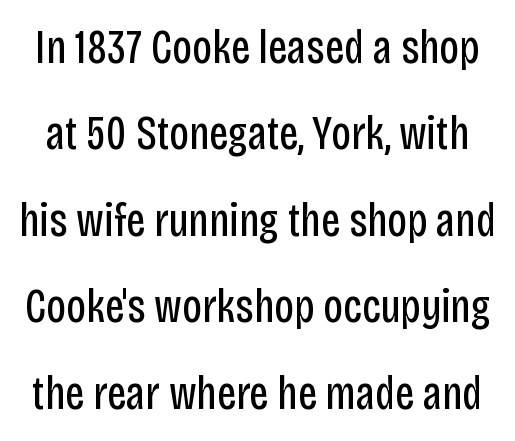
{"serif": "no", "italic": "no", "bold": "no", "weight": "regular", "width": "condensed", "stroke_contrast": "low", "x_height": "large", "monospaced": "no", "underline": "no", "line_spacing_ratio": 1.84, "letter_spacing": "normal", "letter_spacing_em": 0.0, "glyph_px": 47}
